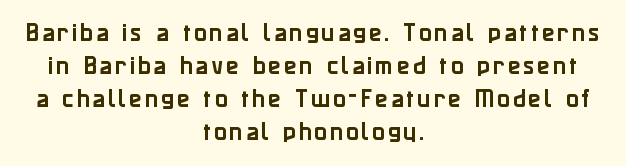
{"italic": "no", "underline": "no", "align": "center", "line_spacing": "normal", "line_spacing_ratio": 1.57, "glyph_px": 21}
